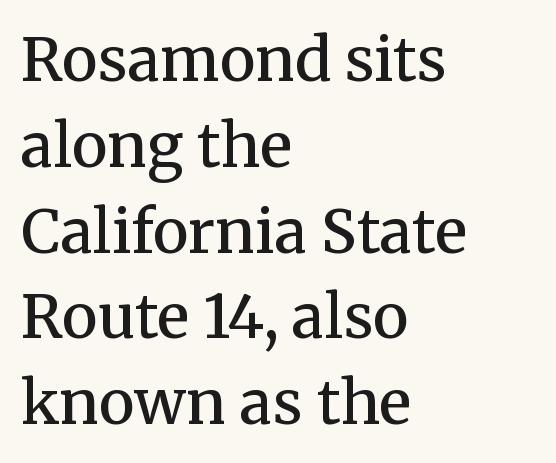
Q: Is the text bold? A: Semi-bold.
Q: Is the text italic (slanted)? A: No, it is upright.
Q: Is the typeface a serif or a sans-serif typeface? A: Serif.
Q: Is the text underlined? A: No.
Q: How is the paragraph aligned? A: Left-aligned.
Q: Is the spacing between letters normal or unusually wide? A: Normal.
Q: Is the spacing between lines tight, normal or loose? A: Normal.
Q: Width (condensed, normal, or wide)? A: Normal.
Q: Stroke contrast? A: Medium.
Q: x-height? A: Medium.
Q: Monospaced? A: No.
